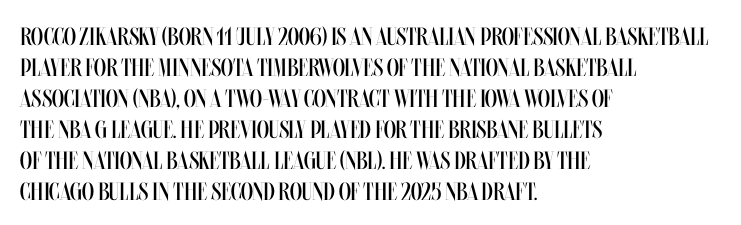
A light-to-regular cut is what we see here. Clear beneath every line of the passage. Vertical strokes here are truly vertical. The passage shown has conventional tracking throughout. Leftover space on each line is placed entirely after the last word.
